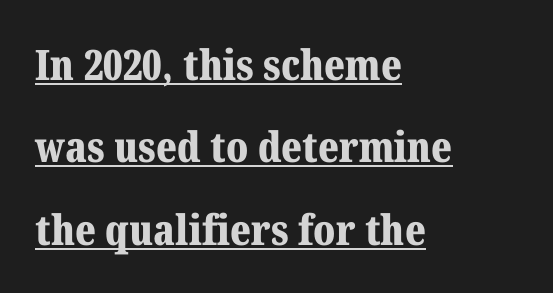
Q: Is the text bold? A: Yes.
Q: Is the text italic (slanted)? A: No, it is upright.
Q: Is the typeface a serif or a sans-serif typeface? A: Serif.
Q: Is the text underlined? A: Yes.
Q: How is the paragraph aligned? A: Left-aligned.
Q: Is the spacing between letters normal or unusually wide? A: Normal.
Q: Is the spacing between lines tight, normal or loose? A: Loose.
Q: Width (condensed, normal, or wide)? A: Normal.
Q: Stroke contrast? A: Medium.
Q: x-height? A: Medium.
Q: Monospaced? A: No.
